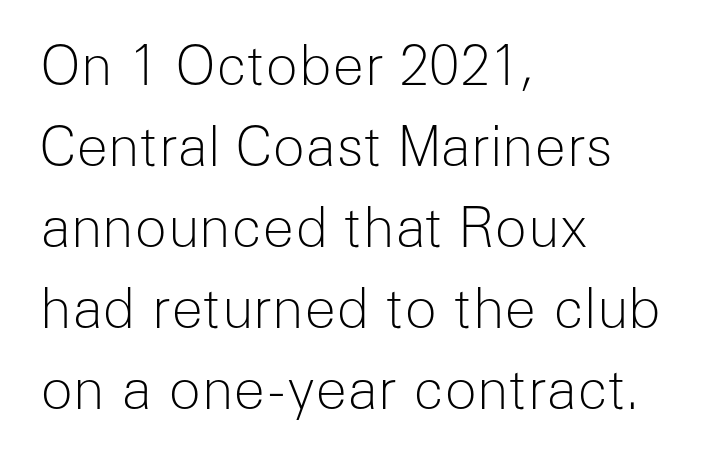
The image shows 54 px light sans-serif type, upright; set left-aligned, normal line spacing (1.5x), normal letter spacing, not underlined; low stroke contrast and a medium x-height.
